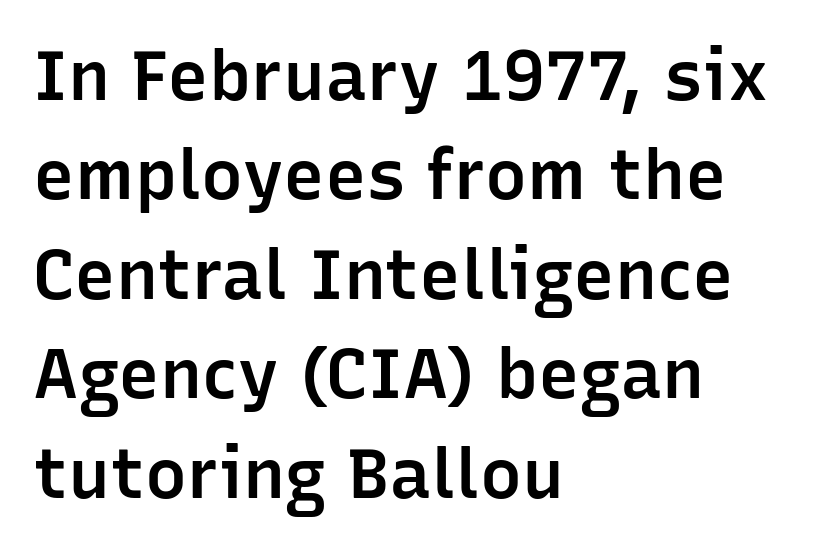
The image shows 70 px semibold sans-serif type, upright; set left-aligned, normal line spacing (1.42x), normal letter spacing, not underlined; low stroke contrast and a medium x-height.
